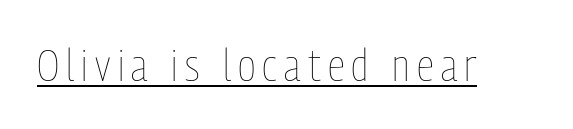
This is roman type, the default non-slanted kind. Here the designer chose a conventional face with non-uniform glyph widths. Summary of weight: not heavy and not bold. The specimen includes a rule beneath the text block's lines.
